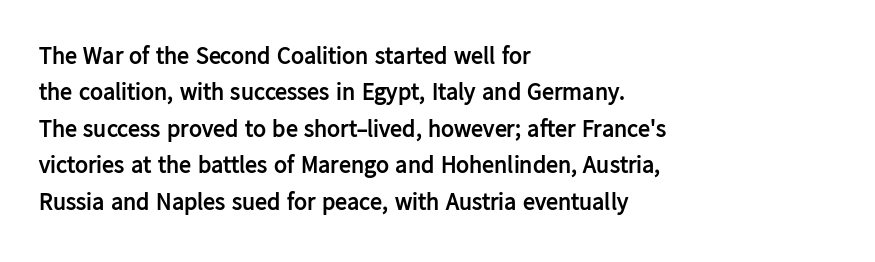
Q: Is the text bold? A: Yes.
Q: Is the text italic (slanted)? A: No, it is upright.
Q: Is the text underlined? A: No.
Q: How is the paragraph aligned? A: Left-aligned.
Q: Is the spacing between letters normal or unusually wide? A: Normal.
Q: Is the spacing between lines tight, normal or loose? A: Normal.
